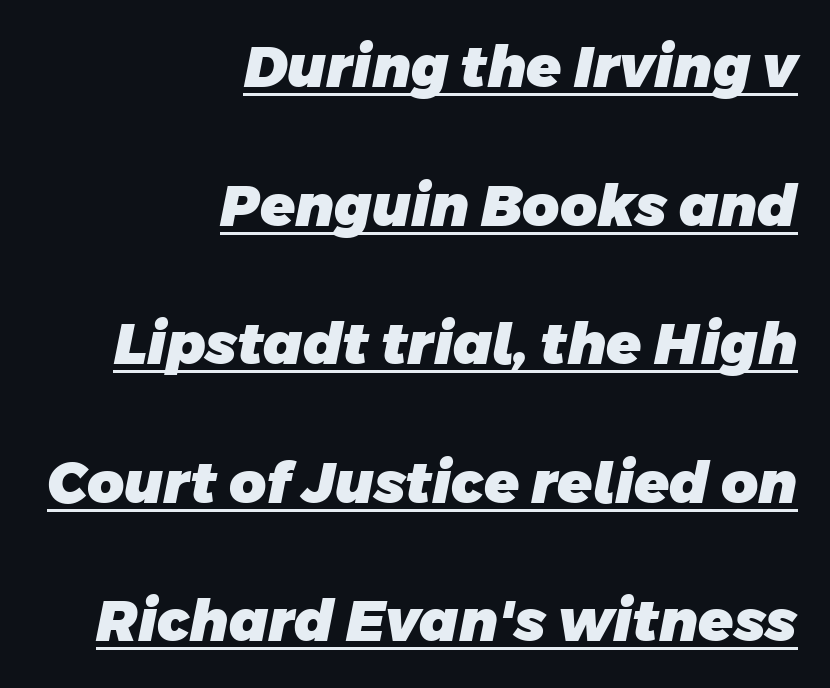
The line texture is even and compact thanks to regular tracking. The glyphs have the mass of a bold cut. The block of text is sparse from top to bottom, with ample space between rows. You can see a thin bar hugging the bottom of the glyphs.
